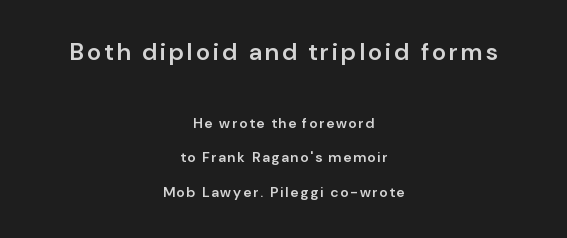
Whoever set this made the first block the dominant, larger element. Leftover space on each line is divided equally before and after the words. Ascenders rise straight up at ninety degrees. Clear beneath every line of the passage. Is there much room between lines? Yes — plenty of vertical air separates them. A somewhat darkened texture: the type is semibold rather than bold.
